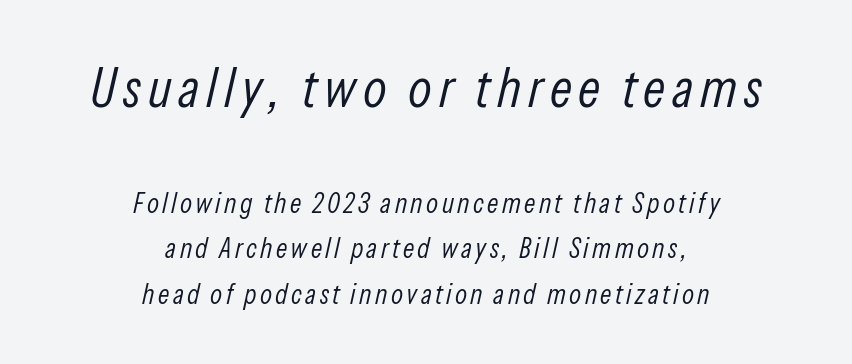
The weight tops out at a normal text grade. Honestly, the row spacing looks completely unremarkable. Reading down the block, each line starts at a different indent, mirrored at its end. Lines of text with bare space underneath. Spacing verdict: proportional, widths tailored to each character.
